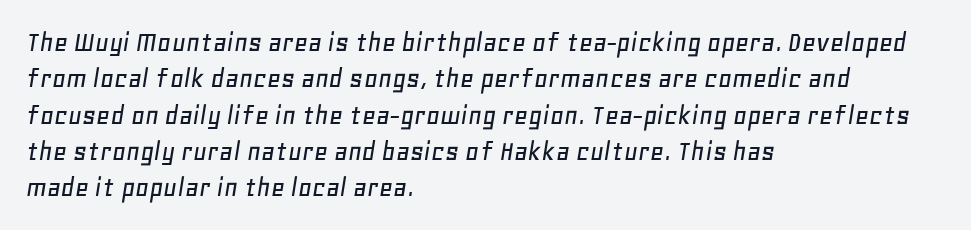
{"italic": "yes", "lean": "right", "slant_degrees": 11, "width": "normal", "stroke_contrast": "low", "x_height": "large", "monospaced": "no", "underline": "no", "align": "left", "line_spacing_ratio": 1.21, "letter_spacing": "normal", "letter_spacing_em": 0.0, "glyph_px": 30}
